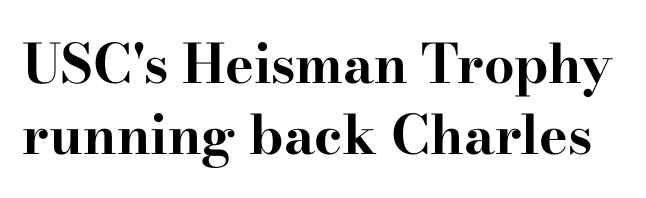
{"serif": "yes", "italic": "no", "bold": "yes", "weight": "bold", "width": "wide", "stroke_contrast": "high", "x_height": "small", "monospaced": "no", "underline": "no", "line_spacing": "normal", "line_spacing_ratio": 1.31, "letter_spacing": "normal", "letter_spacing_em": 0.0, "glyph_px": 54}
